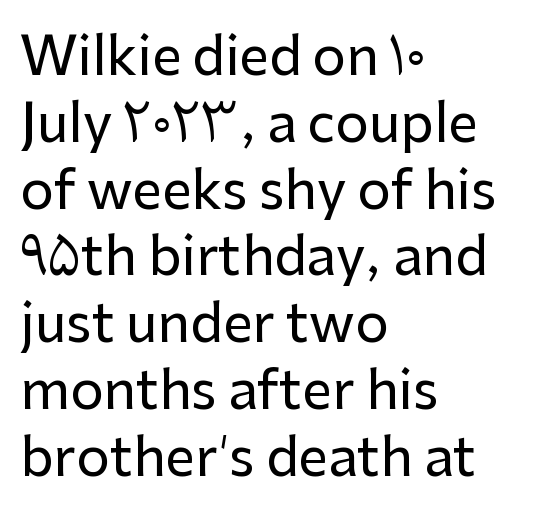
Looks like regular typesetting: each glyph gets only the width it needs. The lettering stays uniformly vertical, giving the passage a roman look. Reading down the block, your eye returns to a fixed left position each line. Vertical spacing — default. The space beneath each line is pristine and unruled. Check where the strokes stop: nothing finishes them off — pure sans.
